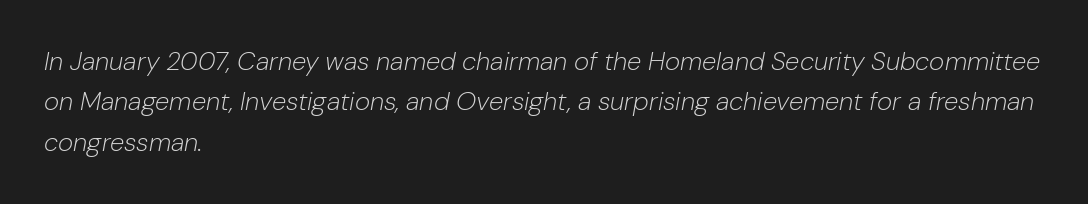
The image shows 26 px text type, italic (leaning right); set left-aligned, normal line spacing (1.55x), normal letter spacing, not underlined.
